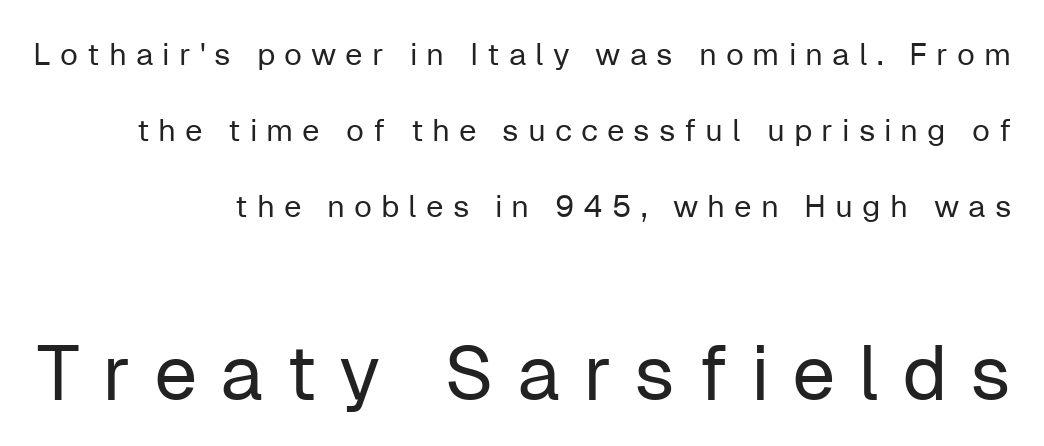
{"serif": "no", "italic": "no", "bold": "no", "weight": "regular", "width": "normal", "stroke_contrast": "low", "x_height": "medium", "monospaced": "no", "underline": "no", "align": "right", "line_spacing": "loose", "line_spacing_ratio": 2.45, "letter_spacing": "wide", "letter_spacing_em": 0.29, "larger_block": "second", "size_ratio": 2.48, "glyph_px": 77}
